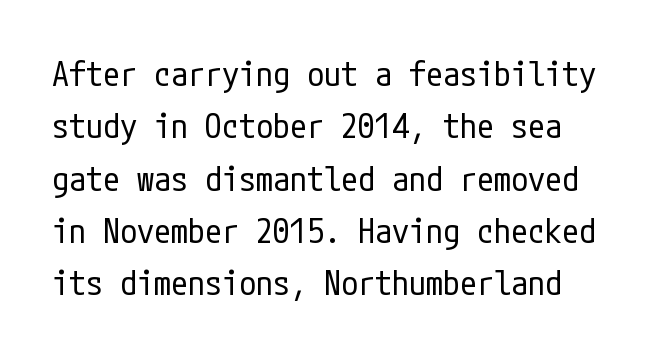
The image shows 34 px regular-weight, condensed sans-serif type, upright; set normal line spacing (1.54x), normal letter spacing, not underlined; low stroke contrast and a medium x-height.
